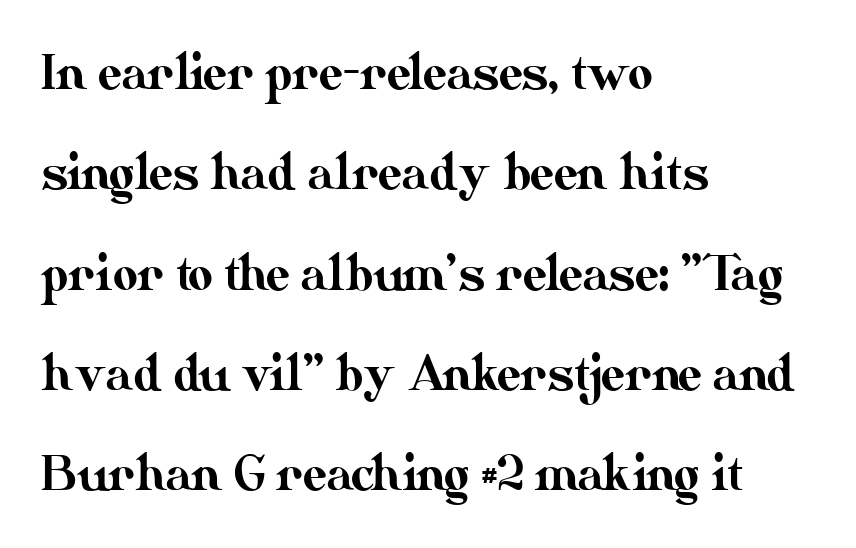
The image shows 48 px text type, upright; set left-aligned, loose line spacing (2.09x), normal letter spacing, not underlined; medium stroke contrast and a small x-height.
